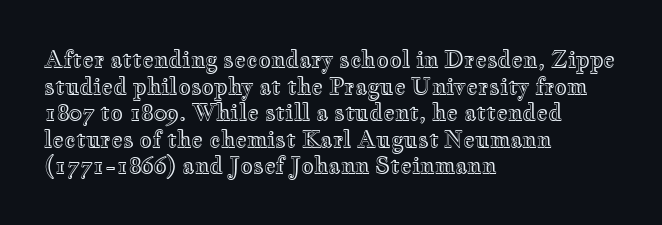
A student would call this left alignment; a typographer would say flush left, rag right. Nobody touched the tracking dial on this one. Tall strokes in this sample are plumb rather than angled. Descenders are the only things crossing below the line.
